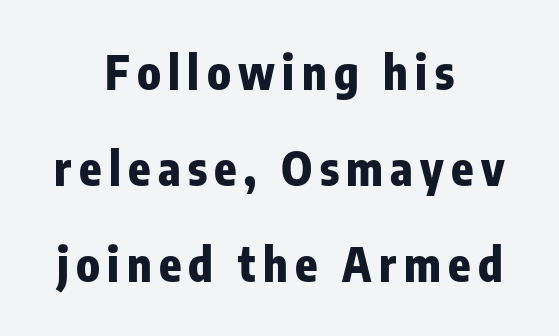
A clean baseline with only descenders dipping below it. Posture: straight, roman, zero tilt. Strokes here are thick enough to call this a true bold. The paragraph has two soft edges and a firm central axis. This sample has the flowing, uneven cadence of proportional lettering. Whoever set this chose breathing room over compactness in the vertical rhythm.
